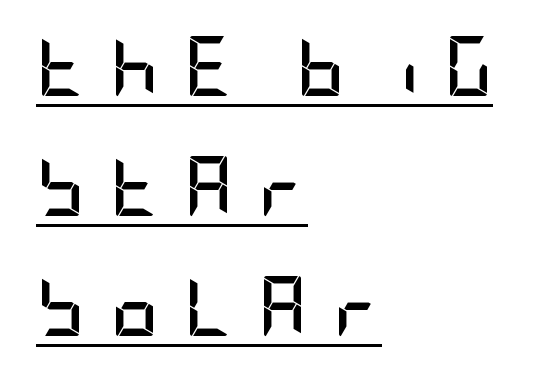
Q: Is the text bold? A: Yes.
Q: Is the text italic (slanted)? A: No, it is upright.
Q: Is the typeface a serif or a sans-serif typeface? A: Sans-serif.
Q: Is the text underlined? A: Yes.
Q: How is the paragraph aligned? A: Left-aligned.
Q: Is the spacing between letters normal or unusually wide? A: Unusually wide.
Q: Is the spacing between lines tight, normal or loose? A: Loose.
Q: Width (condensed, normal, or wide)? A: Condensed.
Q: Stroke contrast? A: Low.
Q: x-height? A: Large.
